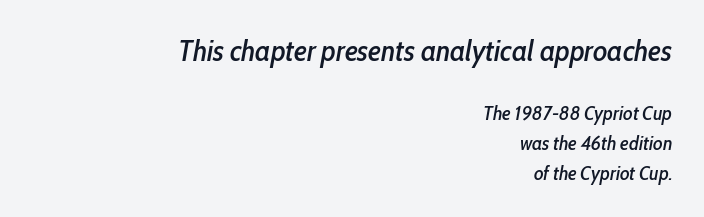
Quick note: italic. The upper block of text is set noticeably larger than the block beneath it. The rendering anchors every line to the right-hand side. The specimen omits any rule beneath the text block's lines. A typesetter would call this zero additional tracking. Evenly set lines give the paragraph a standard silhouette.
